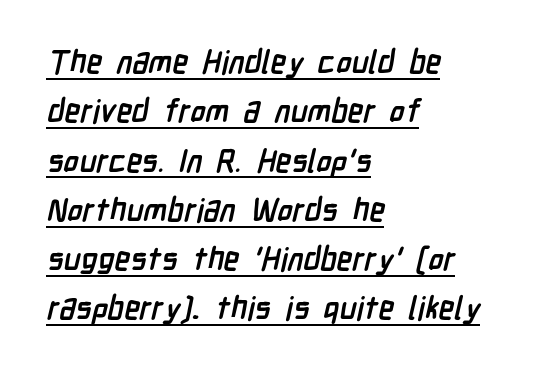
{"serif": "no", "bold": "yes", "weight": "semibold", "width": "condensed", "stroke_contrast": "low", "x_height": "medium", "monospaced": "no", "underline": "yes", "align": "left", "line_spacing": "normal", "line_spacing_ratio": 1.54, "letter_spacing": "normal", "letter_spacing_em": 0.0, "glyph_px": 32}
